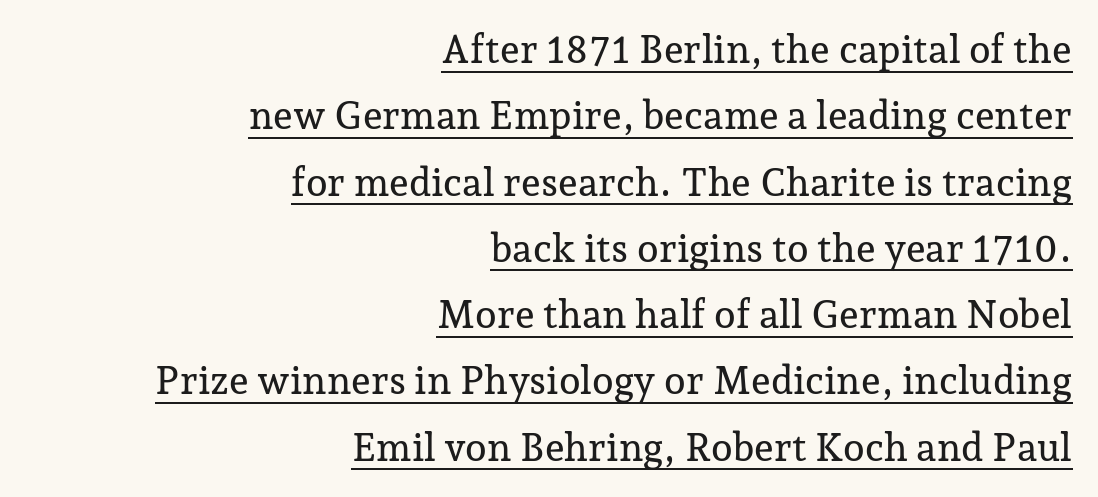
Q: Is the text italic (slanted)? A: No, it is upright.
Q: Is the typeface a serif or a sans-serif typeface? A: Serif.
Q: Is the text underlined? A: Yes.
Q: How is the paragraph aligned? A: Right-aligned.
Q: Is the spacing between letters normal or unusually wide? A: Normal.
Q: Is the spacing between lines tight, normal or loose? A: Normal.
Q: Width (condensed, normal, or wide)? A: Normal.
Q: Stroke contrast? A: Low.
Q: x-height? A: Medium.
Q: Monospaced? A: No.
